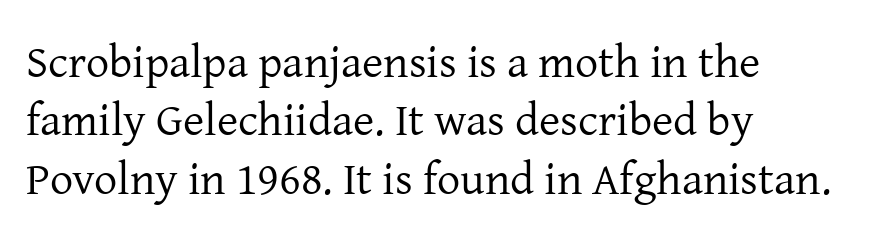
The image shows 46 px regular-weight serif type, upright; set left-aligned, normal line spacing (1.27x), normal letter spacing, not underlined; low stroke contrast and a medium x-height.
